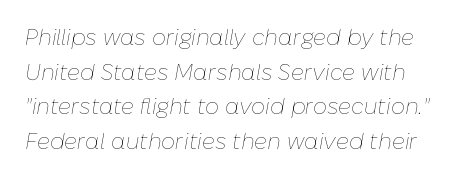
Q: Is the text bold? A: No.
Q: Is the text italic (slanted)? A: Yes, it leans right by about 10 degrees.
Q: Is the text underlined? A: No.
Q: Is the spacing between letters normal or unusually wide? A: Normal.
Q: Is the spacing between lines tight, normal or loose? A: Normal.
